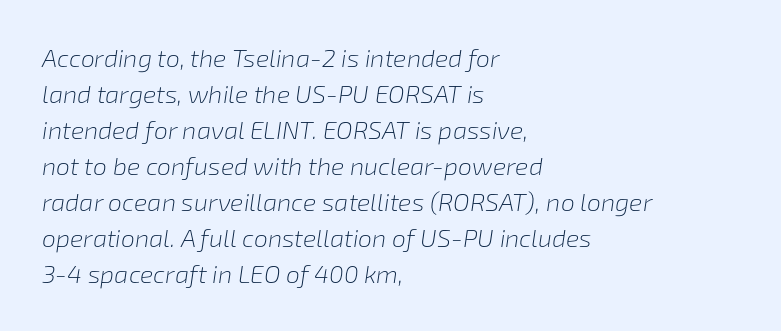
The area under the type is left untouched. The weight tops out at a normal text grade. Students, observe: this is what conventionally led text looks like. In terms of letterspacing, this is plain default setting. Layout note: lines flush left. Yep, that's italic — everything's leaning.
